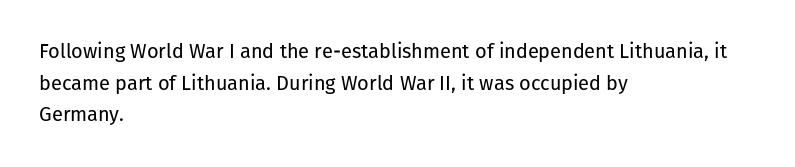
{"italic": "no", "bold": "no", "underline": "no", "align": "left", "line_spacing": "normal", "line_spacing_ratio": 1.58, "letter_spacing": "normal", "letter_spacing_em": 0.0, "glyph_px": 20}
